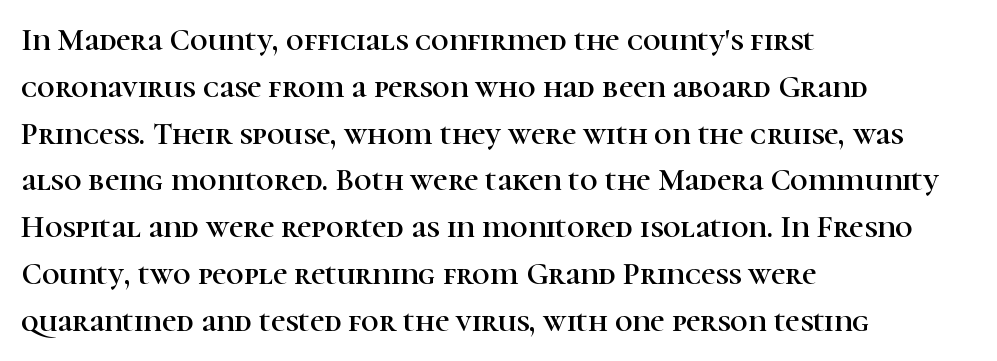
Q: Is the text italic (slanted)? A: No, it is upright.
Q: Is the typeface a serif or a sans-serif typeface? A: Serif.
Q: Is the text underlined? A: No.
Q: How is the paragraph aligned? A: Left-aligned.
Q: Is the spacing between letters normal or unusually wide? A: Normal.
Q: Is the spacing between lines tight, normal or loose? A: Normal.
Q: Width (condensed, normal, or wide)? A: Normal.
Q: Stroke contrast? A: High.
Q: x-height? A: Medium.
Q: Monospaced? A: No.
